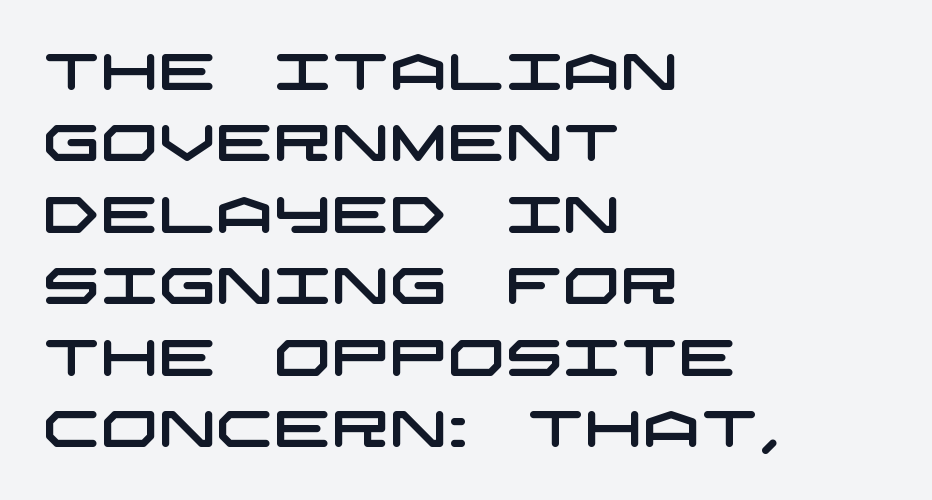
Q: Is the typeface a serif or a sans-serif typeface? A: Sans-serif.
Q: Is the text underlined? A: No.
Q: How is the paragraph aligned? A: Left-aligned.
Q: Is the spacing between letters normal or unusually wide? A: Normal.
Q: Is the spacing between lines tight, normal or loose? A: Normal.
Q: Width (condensed, normal, or wide)? A: Wide.
Q: Stroke contrast? A: Low.
Q: x-height? A: Large.
